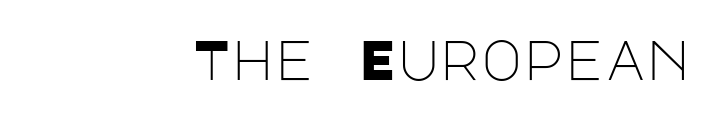
These lines were composed using upright roman letters. Serif or sans? Sans — the stroke terminals are bare. Unbolded letterforms with no extra heft. Students, note that the glyphs here touch the page at normal intervals. Underline: absent.
